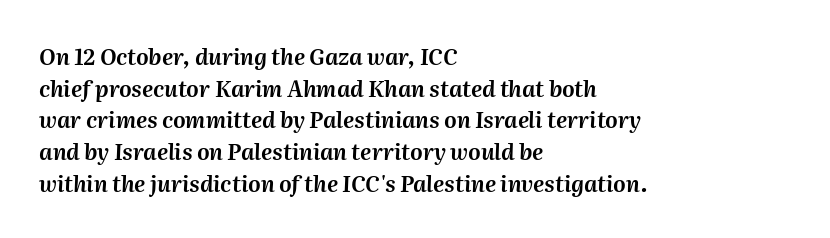
{"italic": "yes", "lean": "right", "slant_degrees": 2, "underline": "no", "align": "left", "line_spacing": "normal", "line_spacing_ratio": 1.44, "letter_spacing": "normal", "letter_spacing_em": 0.0, "glyph_px": 22}
